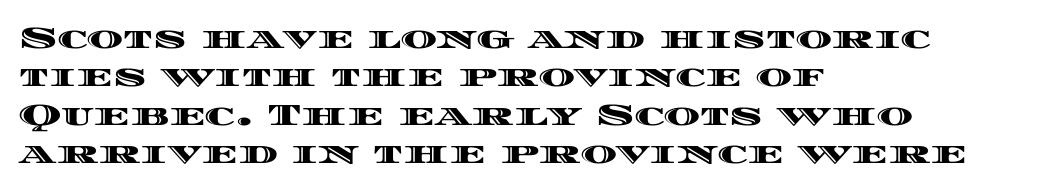
The image shows 31 px wide type, upright; set left-aligned, line spacing 1.24x, normal letter spacing, not underlined; a large x-height.
